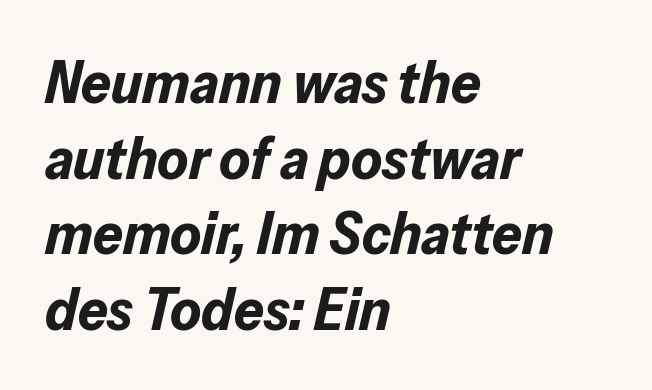
Q: Is the text bold? A: Yes.
Q: Is the text italic (slanted)? A: Yes, it leans right by about 13 degrees.
Q: Is the text underlined? A: No.
Q: How is the paragraph aligned? A: Left-aligned.
Q: Is the spacing between letters normal or unusually wide? A: Normal.
Q: Is the spacing between lines tight, normal or loose? A: Normal.
Q: Width (condensed, normal, or wide)? A: Normal.
Q: Stroke contrast? A: Low.
Q: x-height? A: Medium.
Q: Monospaced? A: No.
